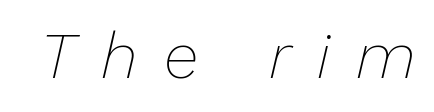
The image shows 64 px thin type, italic (leaning right); set unusually wide letter spacing (+0.41 em), not underlined; low stroke contrast and a medium x-height.
